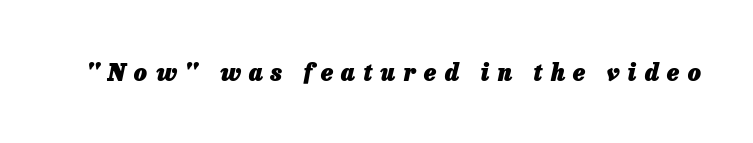
{"italic": "yes", "lean": "right", "slant_degrees": 13, "bold": "yes", "underline": "no", "letter_spacing": "wide", "letter_spacing_em": 0.35, "glyph_px": 23}
